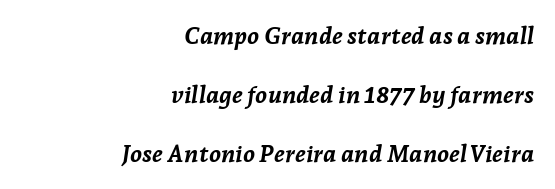
The image shows 24 px bold type, italic (leaning right); set right-aligned, loose line spacing (2.45x), normal letter spacing, not underlined.
